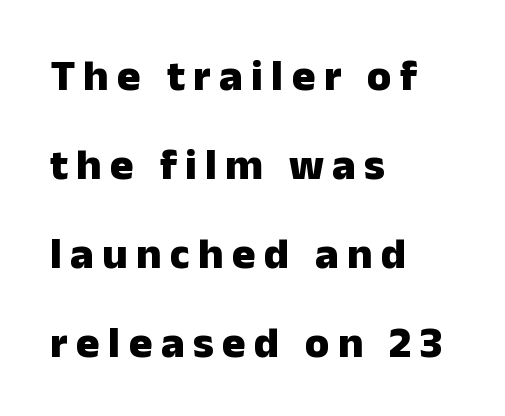
Q: Is the text bold? A: Yes.
Q: Is the text italic (slanted)? A: No, it is upright.
Q: Is the typeface a serif or a sans-serif typeface? A: Sans-serif.
Q: Is the text underlined? A: No.
Q: How is the paragraph aligned? A: Left-aligned.
Q: Is the spacing between lines tight, normal or loose? A: Loose.
Q: Width (condensed, normal, or wide)? A: Normal.
Q: Stroke contrast? A: Low.
Q: x-height? A: Medium.
Q: Monospaced? A: No.
